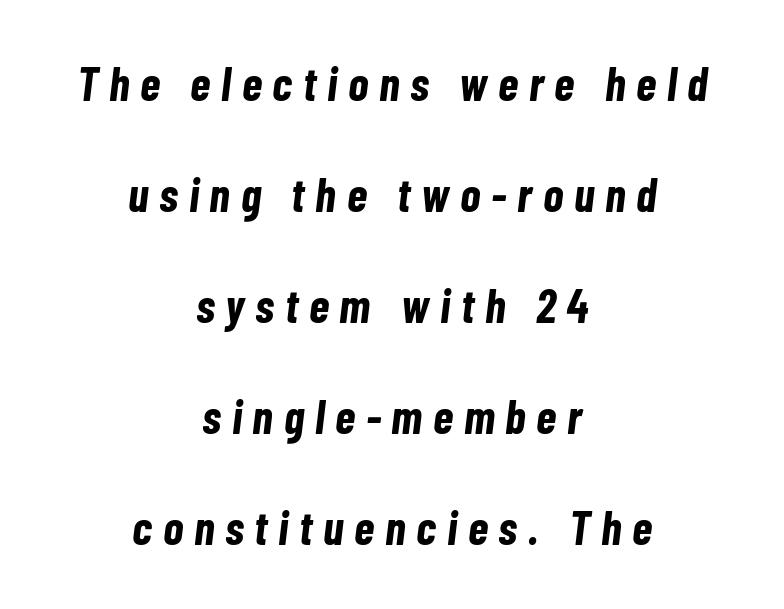
Q: Is the text bold? A: Yes.
Q: Is the text italic (slanted)? A: Yes, it leans right by about 7 degrees.
Q: Is the text underlined? A: No.
Q: How is the paragraph aligned? A: Centered.
Q: Is the spacing between letters normal or unusually wide? A: Unusually wide.
Q: Is the spacing between lines tight, normal or loose? A: Loose.
Q: Width (condensed, normal, or wide)? A: Condensed.
Q: Stroke contrast? A: Low.
Q: x-height? A: Medium.
Q: Monospaced? A: No.
